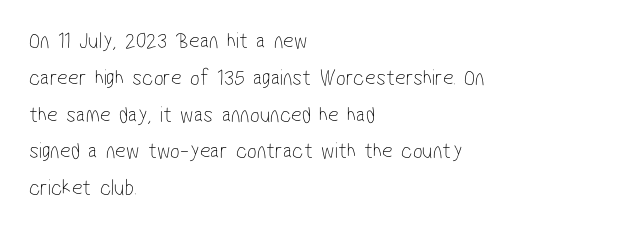
Q: Is the text bold? A: No.
Q: Is the text underlined? A: No.
Q: How is the paragraph aligned? A: Left-aligned.
Q: Is the spacing between letters normal or unusually wide? A: Normal.
Q: Is the spacing between lines tight, normal or loose? A: Normal.
